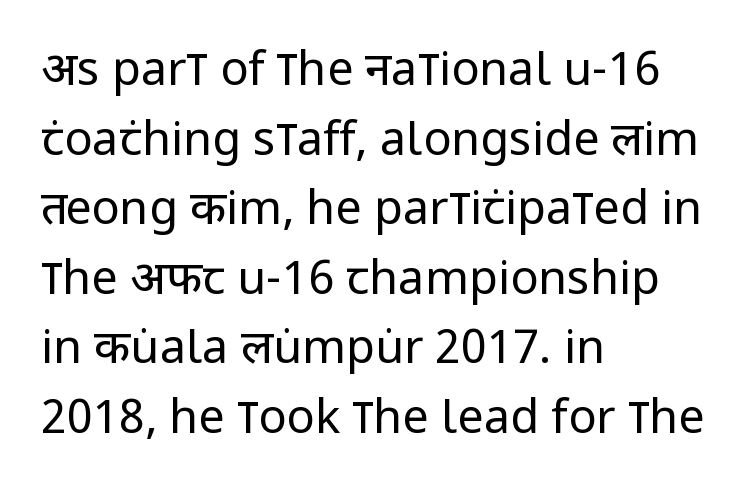
{"serif": "no", "italic": "no", "bold": "no", "weight": "regular", "width": "condensed", "stroke_contrast": "low", "x_height": "large", "monospaced": "no", "underline": "no", "align": "left", "line_spacing": "normal", "line_spacing_ratio": 1.48, "letter_spacing": "normal", "letter_spacing_em": 0.0, "glyph_px": 47}
